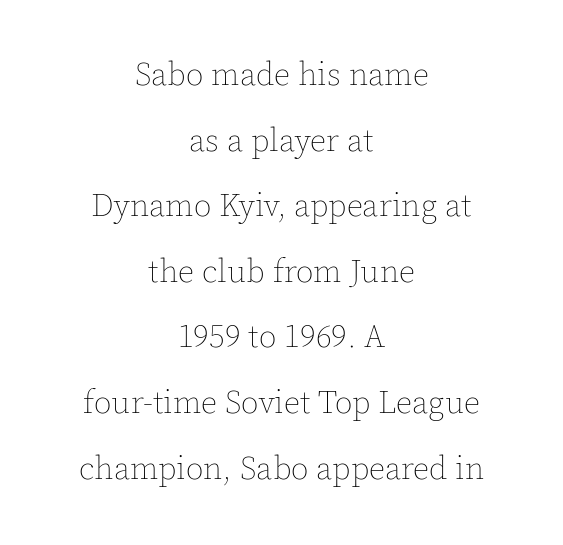
{"italic": "no", "bold": "no", "weight": "thin", "width": "normal", "x_height": "medium", "monospaced": "no", "underline": "no", "align": "center", "line_spacing": "loose", "line_spacing_ratio": 2.05, "letter_spacing": "normal", "letter_spacing_em": 0.0, "glyph_px": 32}
